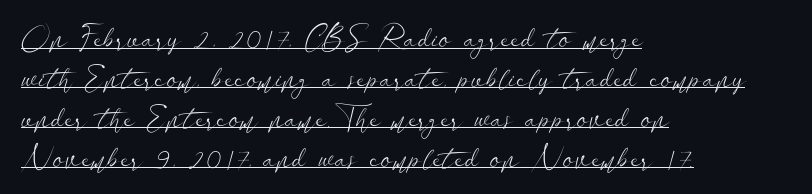
The image shows 31 px light, wide sans-serif type; set left-aligned, normal line spacing (1.29x), normal letter spacing, underlined; low stroke contrast and a small x-height.
